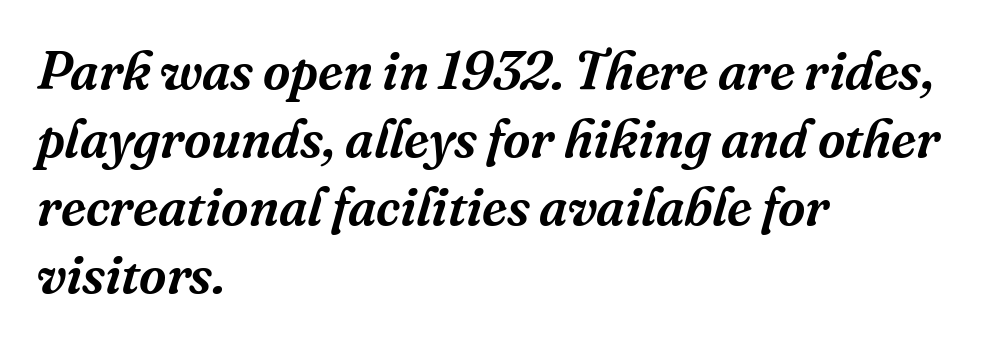
The image shows 53 px serif type, italic (leaning right); set left-aligned, normal line spacing (1.28x), normal letter spacing, not underlined; medium stroke contrast and a medium x-height.
